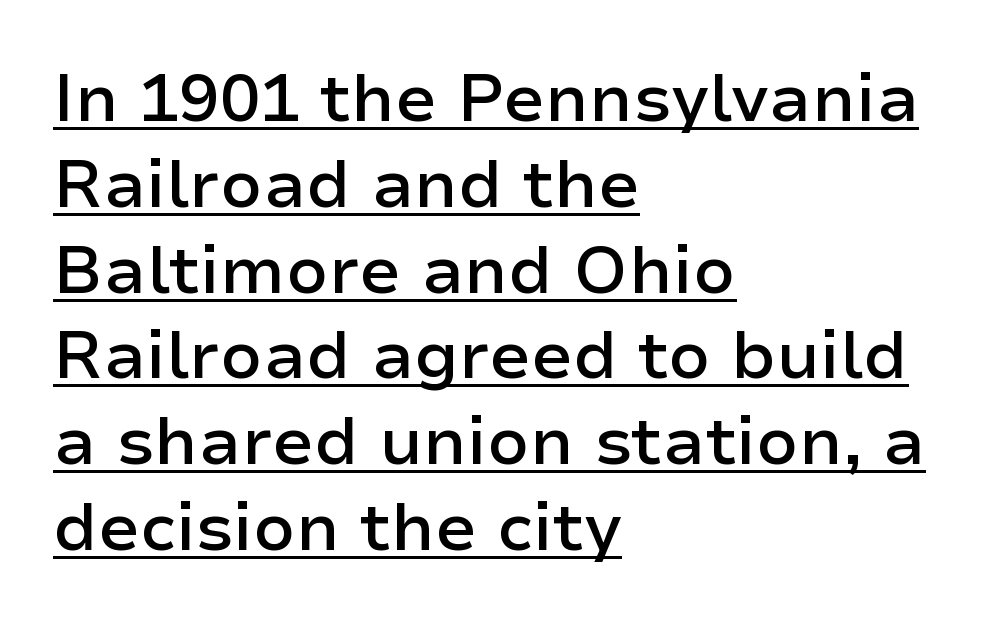
Each glyph is drawn with semibold strokes, heavier than normal yet not fully bold. The typography opts for an upright posture over an oblique one. The compositor pushed each line to the left boundary. Observe the ordinary spacing: letters are neighbours, not strangers. This rendering employs a face without finishing strokes, i.e., a sans-serif.
